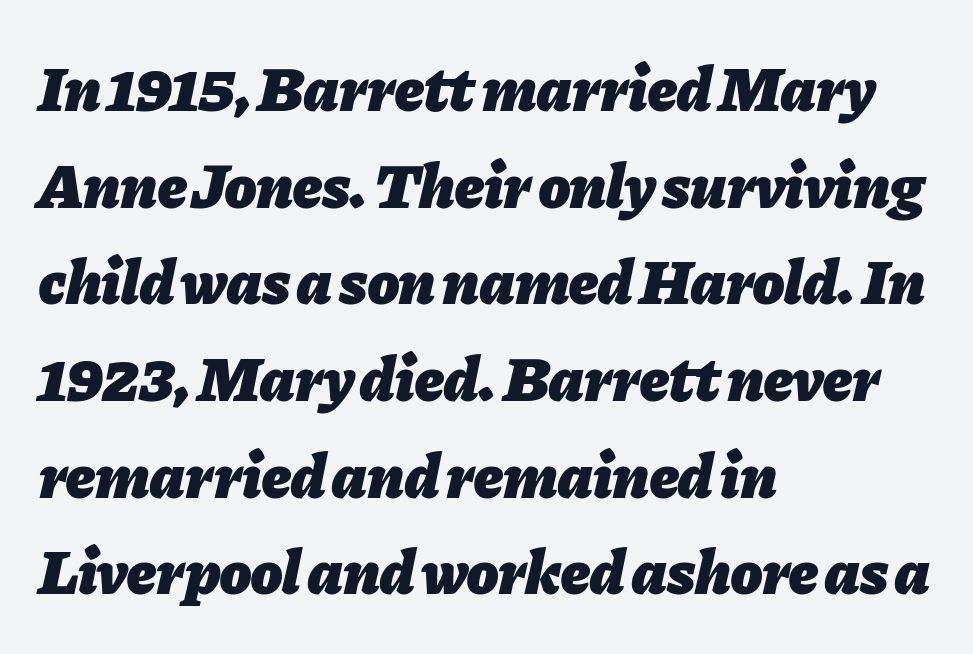
The letters advance in unequal steps, a hallmark of proportional type. The passage shown is not underscored anywhere. It's the slanting kind of type. The letters are bold, with thick, heavy strokes. This block has exactly the height ordinary leading produces.
